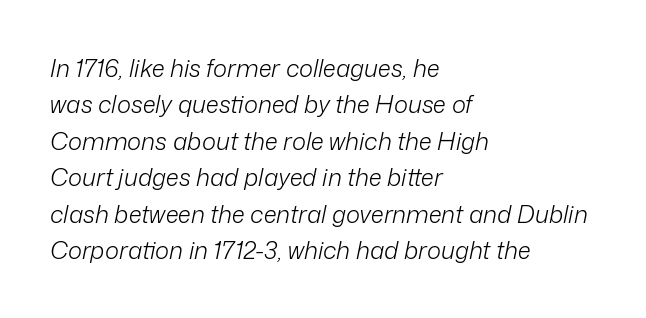
Left-aligned paragraph, ragged on the right. Vertically, the passage feels balanced, rows spaced as you'd expect. Is the stroke heavy? The answer is a plain regular-or-lighter. Descenders hang freely into open space. The typography opts for an oblique posture over an upright one. The letterforms sit shoulder to shoulder at normal distance.
